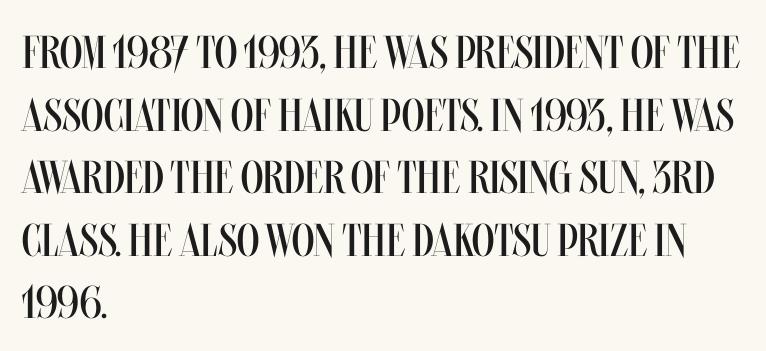
Q: Is the text bold? A: No.
Q: Is the text italic (slanted)? A: No, it is upright.
Q: Is the text underlined? A: No.
Q: How is the paragraph aligned? A: Left-aligned.
Q: Is the spacing between letters normal or unusually wide? A: Normal.
Q: Is the spacing between lines tight, normal or loose? A: Normal.
Q: Width (condensed, normal, or wide)? A: Condensed.
Q: Stroke contrast? A: Medium.
Q: x-height? A: Large.
Q: Monospaced? A: No.
